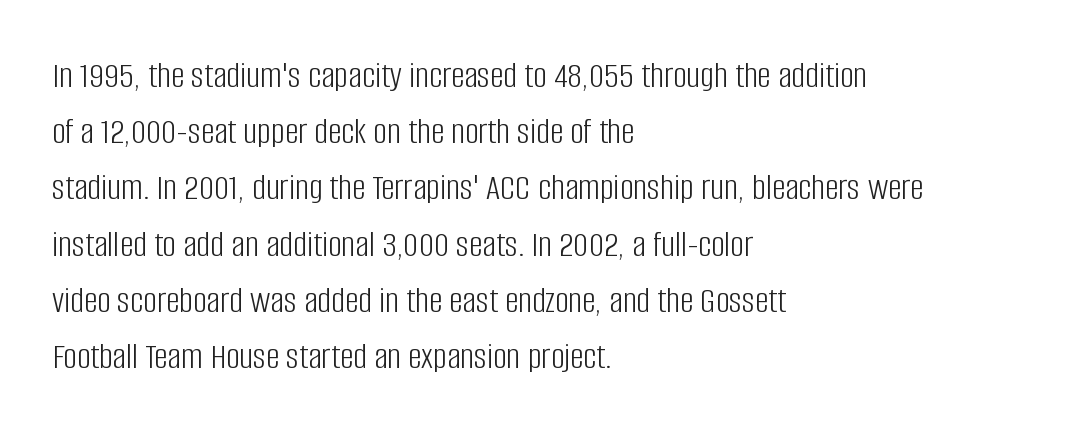
{"serif": "no", "italic": "no", "bold": "no", "weight": "light", "width": "condensed", "stroke_contrast": "low", "x_height": "large", "monospaced": "no", "underline": "no", "align": "left", "line_spacing": "normal", "line_spacing_ratio": 1.48, "letter_spacing": "normal", "letter_spacing_em": 0.0, "glyph_px": 38}
